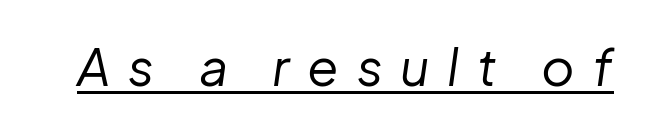
The image shows 51 px regular-weight type, italic (leaning right); set unusually wide letter spacing (+0.35 em), underlined; low stroke contrast and a medium x-height.
